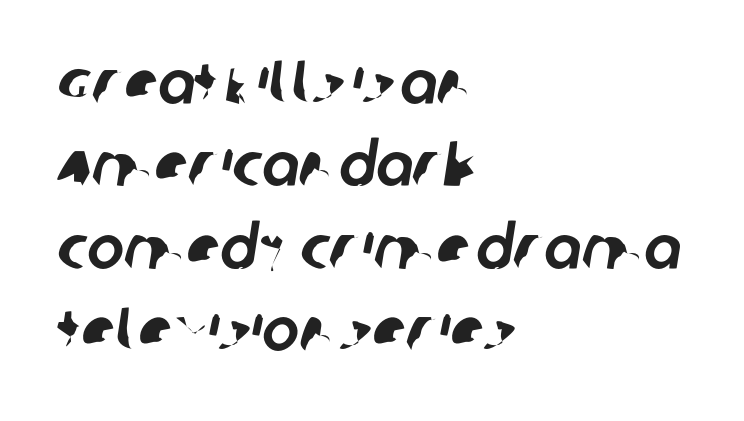
{"serif": "no", "width": "normal", "stroke_contrast": "low", "x_height": "large", "monospaced": "no", "underline": "no", "align": "left", "line_spacing": "normal", "line_spacing_ratio": 1.33, "letter_spacing": "normal", "letter_spacing_em": 0.0, "glyph_px": 62}
